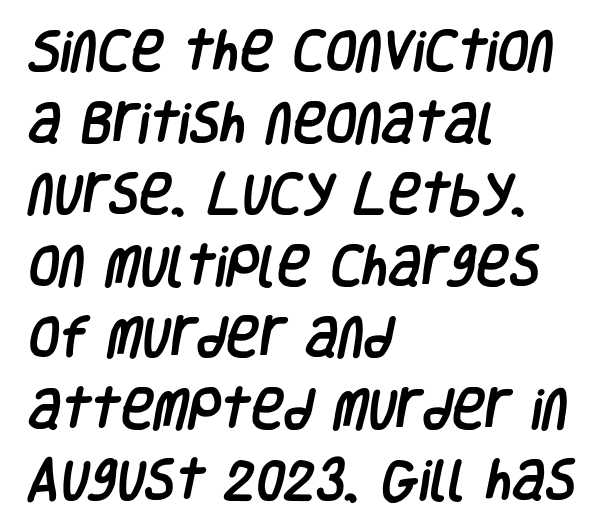
Q: Is the typeface a serif or a sans-serif typeface? A: Sans-serif.
Q: Is the text underlined? A: No.
Q: How is the paragraph aligned? A: Left-aligned.
Q: Is the spacing between letters normal or unusually wide? A: Normal.
Q: Is the spacing between lines tight, normal or loose? A: Normal.
Q: Width (condensed, normal, or wide)? A: Condensed.
Q: Stroke contrast? A: Low.
Q: x-height? A: Large.
Q: Monospaced? A: No.
